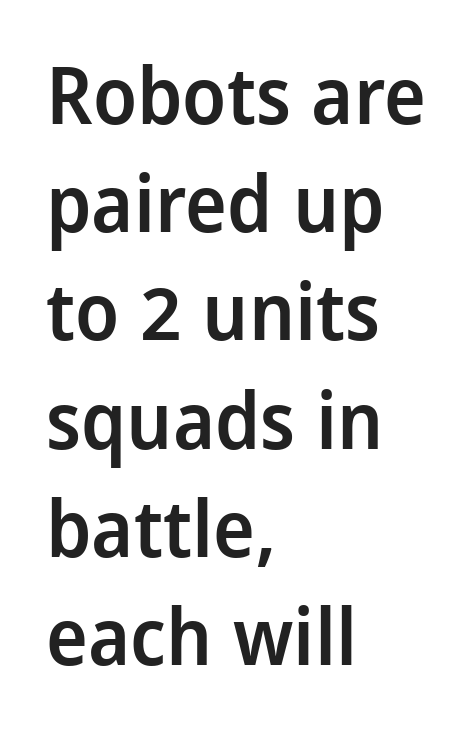
Q: Is the text bold? A: Semi-bold.
Q: Is the text italic (slanted)? A: No, it is upright.
Q: Is the typeface a serif or a sans-serif typeface? A: Sans-serif.
Q: Is the text underlined? A: No.
Q: How is the paragraph aligned? A: Left-aligned.
Q: Is the spacing between letters normal or unusually wide? A: Normal.
Q: Is the spacing between lines tight, normal or loose? A: Normal.
Q: Width (condensed, normal, or wide)? A: Condensed.
Q: Stroke contrast? A: Low.
Q: x-height? A: Large.
Q: Monospaced? A: No.
